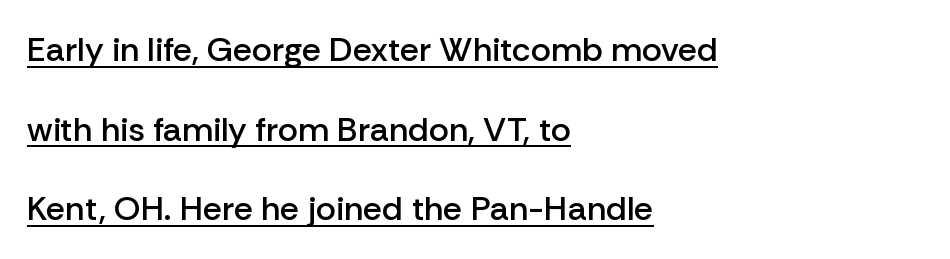
Q: Is the text bold? A: Semi-bold.
Q: Is the text italic (slanted)? A: No, it is upright.
Q: Is the typeface a serif or a sans-serif typeface? A: Sans-serif.
Q: Is the text underlined? A: Yes.
Q: How is the paragraph aligned? A: Left-aligned.
Q: Is the spacing between letters normal or unusually wide? A: Normal.
Q: Is the spacing between lines tight, normal or loose? A: Loose.
Q: Width (condensed, normal, or wide)? A: Normal.
Q: Stroke contrast? A: Low.
Q: x-height? A: Medium.
Q: Monospaced? A: No.
